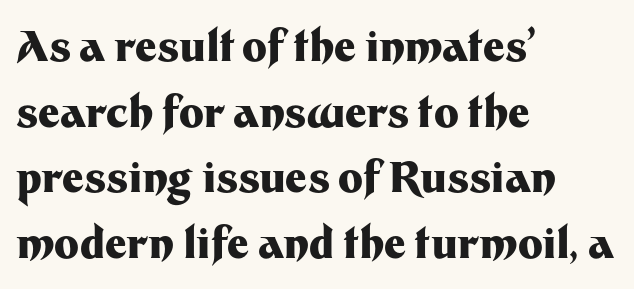
{"serif": "no", "italic": "no", "bold": "yes", "weight": "heavy", "width": "normal", "stroke_contrast": "medium", "x_height": "medium", "monospaced": "no", "underline": "no", "align": "left", "line_spacing": "normal", "line_spacing_ratio": 1.56, "letter_spacing": "normal", "letter_spacing_em": 0.0, "glyph_px": 42}
